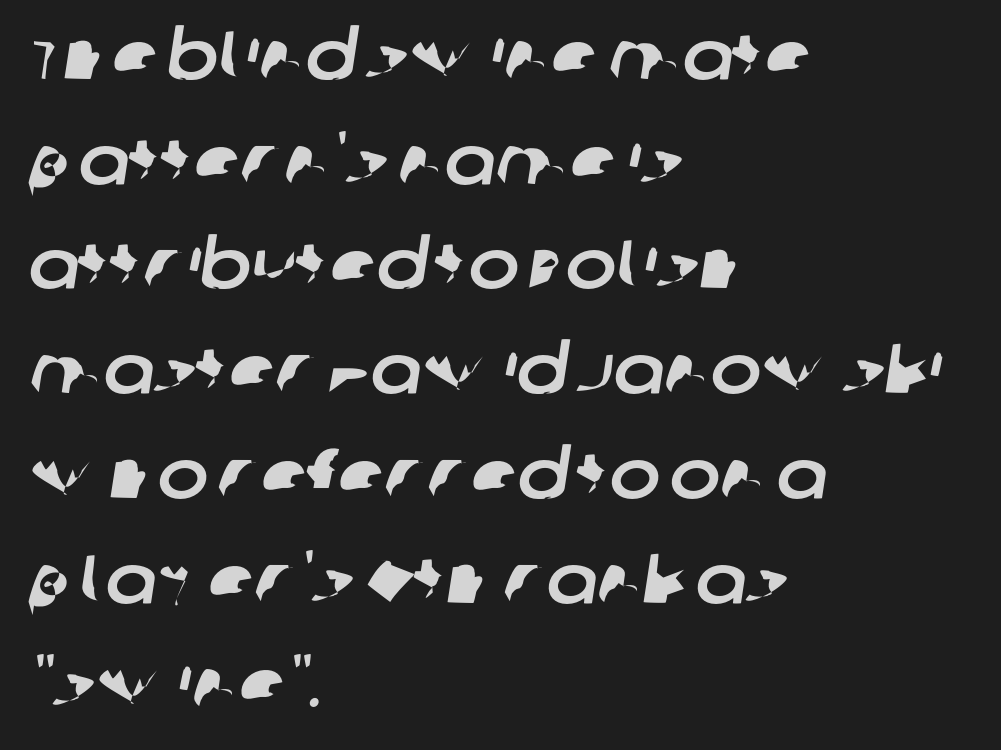
Q: Is the typeface a serif or a sans-serif typeface? A: Sans-serif.
Q: Is the text underlined? A: No.
Q: How is the paragraph aligned? A: Left-aligned.
Q: Is the spacing between letters normal or unusually wide? A: Normal.
Q: Is the spacing between lines tight, normal or loose? A: Normal.
Q: Width (condensed, normal, or wide)? A: Normal.
Q: Stroke contrast? A: Low.
Q: x-height? A: Large.
Q: Monospaced? A: No.
